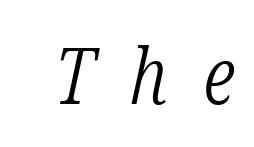
The image shows 79 px light, condensed serif type, italic (leaning right); set unusually wide letter spacing (+0.45 em), not underlined; low stroke contrast and a medium x-height.
